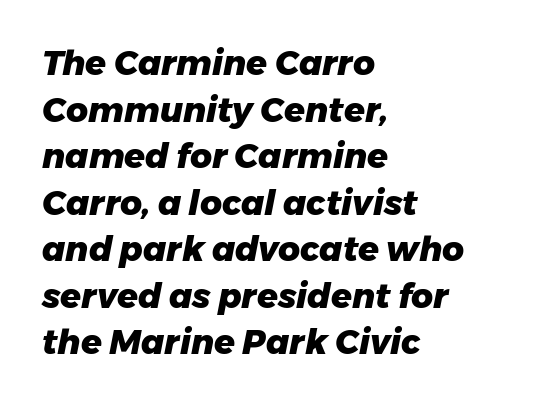
{"italic": "yes", "lean": "right", "slant_degrees": 11, "bold": "yes", "weight": "heavy", "width": "normal", "stroke_contrast": "low", "x_height": "medium", "monospaced": "no", "underline": "no", "align": "left", "line_spacing": "normal", "line_spacing_ratio": 1.37, "letter_spacing": "normal", "letter_spacing_em": 0.0, "glyph_px": 34}
